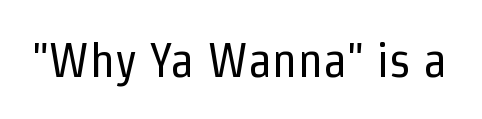
The image shows 49 px regular-weight, condensed sans-serif type, upright; set normal letter spacing, not underlined; low stroke contrast and a medium x-height.
